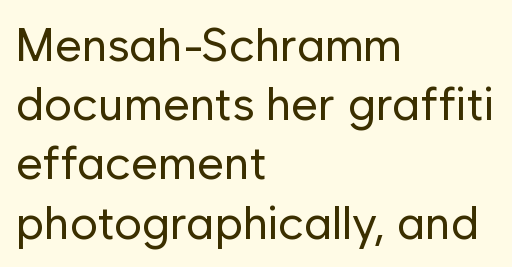
Q: Is the text bold? A: No.
Q: Is the text italic (slanted)? A: No, it is upright.
Q: Is the typeface a serif or a sans-serif typeface? A: Sans-serif.
Q: Is the text underlined? A: No.
Q: How is the paragraph aligned? A: Left-aligned.
Q: Is the spacing between letters normal or unusually wide? A: Normal.
Q: Is the spacing between lines tight, normal or loose? A: Normal.
Q: Width (condensed, normal, or wide)? A: Normal.
Q: Stroke contrast? A: Low.
Q: x-height? A: Medium.
Q: Monospaced? A: No.
